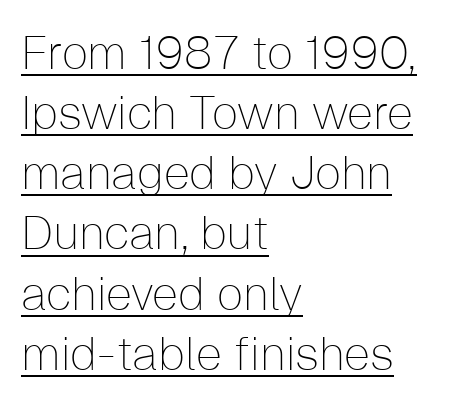
Q: Is the text bold? A: No.
Q: Is the text italic (slanted)? A: No, it is upright.
Q: Is the typeface a serif or a sans-serif typeface? A: Sans-serif.
Q: Is the text underlined? A: Yes.
Q: How is the paragraph aligned? A: Left-aligned.
Q: Is the spacing between letters normal or unusually wide? A: Normal.
Q: Is the spacing between lines tight, normal or loose? A: Normal.
Q: Width (condensed, normal, or wide)? A: Normal.
Q: Stroke contrast? A: Low.
Q: x-height? A: Medium.
Q: Monospaced? A: No.
